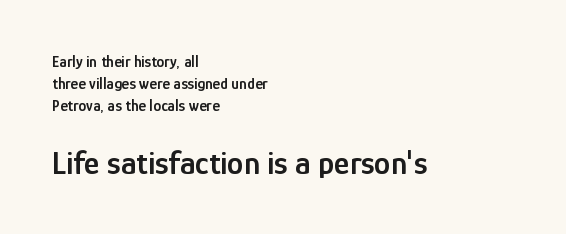
{"serif": "no", "italic": "no", "bold": "semi", "weight": "semibold", "width": "condensed", "stroke_contrast": "low", "x_height": "medium", "monospaced": "no", "underline": "no", "align": "left", "line_spacing": "normal", "line_spacing_ratio": 1.36, "letter_spacing": "normal", "letter_spacing_em": 0.0, "larger_block": "second", "size_ratio": 2.06, "glyph_px": 33}
